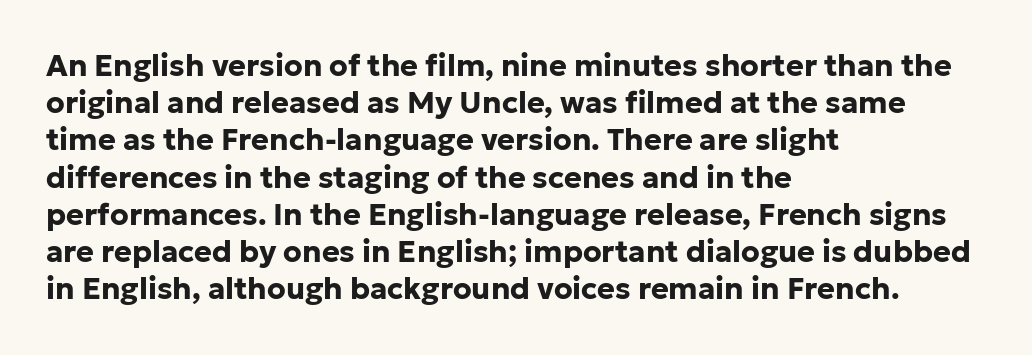
{"serif": "no", "italic": "no", "bold": "yes", "weight": "bold", "width": "normal", "stroke_contrast": "low", "x_height": "medium", "monospaced": "no", "underline": "no", "align": "left", "line_spacing_ratio": 1.24, "letter_spacing": "normal", "letter_spacing_em": 0.0, "glyph_px": 30}
